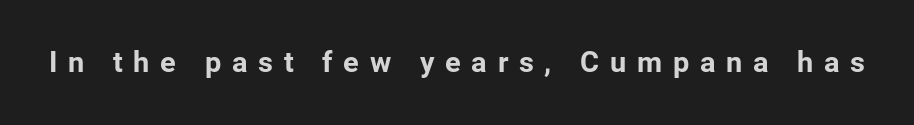
Q: Is the text bold? A: Yes.
Q: Is the text italic (slanted)? A: No, it is upright.
Q: Is the typeface a serif or a sans-serif typeface? A: Sans-serif.
Q: Is the text underlined? A: No.
Q: Is the spacing between letters normal or unusually wide? A: Unusually wide.
Q: Width (condensed, normal, or wide)? A: Normal.
Q: Stroke contrast? A: Low.
Q: x-height? A: Medium.
Q: Monospaced? A: No.
